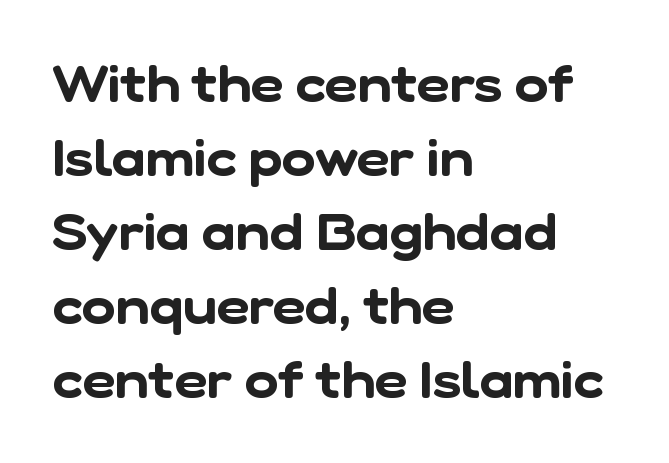
{"serif": "no", "width": "normal", "stroke_contrast": "low", "x_height": "medium", "monospaced": "no", "underline": "no", "align": "left", "line_spacing": "normal", "line_spacing_ratio": 1.45, "letter_spacing": "normal", "letter_spacing_em": 0.0, "glyph_px": 51}
